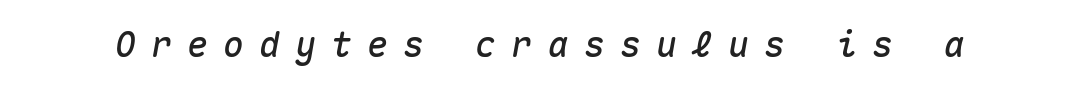
Q: Is the text italic (slanted)? A: Yes, it leans right by about 10 degrees.
Q: Is the text underlined? A: No.
Q: Is the spacing between letters normal or unusually wide? A: Unusually wide.
Q: Width (condensed, normal, or wide)? A: Normal.
Q: Stroke contrast? A: Medium.
Q: x-height? A: Medium.
Q: Monospaced? A: Yes.
